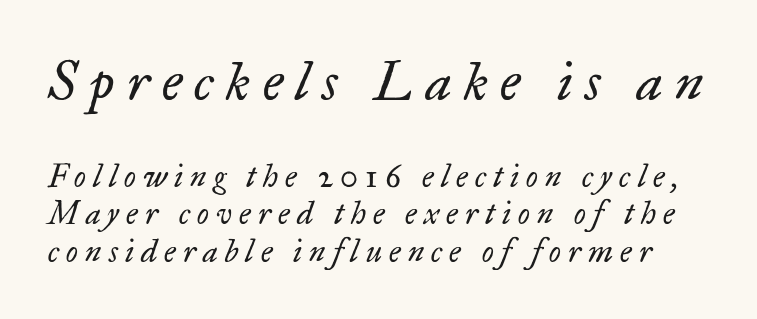
Q: Is the text bold? A: No.
Q: Is the text italic (slanted)? A: Yes, it leans right by about 17 degrees.
Q: Is the typeface a serif or a sans-serif typeface? A: Serif.
Q: Is the text underlined? A: No.
Q: Is the spacing between letters normal or unusually wide? A: Unusually wide.
Q: Which block of text is set in a larger size, the first (top) or the second (bottom)? A: The first (top) one.
Q: Width (condensed, normal, or wide)? A: Normal.
Q: Stroke contrast? A: Low.
Q: x-height? A: Small.
Q: Monospaced? A: No.
